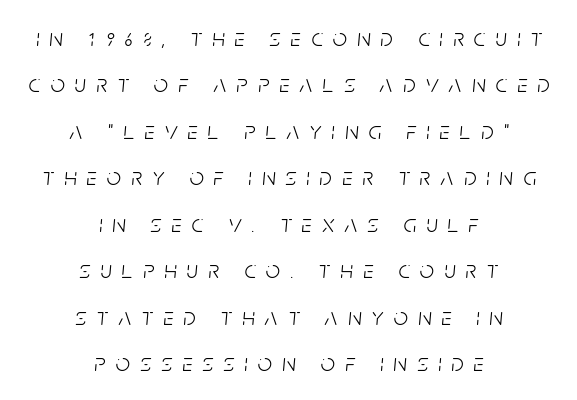
Q: Is the text bold? A: No.
Q: Is the text italic (slanted)? A: Yes, it leans right by about 5 degrees.
Q: Is the text underlined? A: No.
Q: How is the paragraph aligned? A: Centered.
Q: Is the spacing between letters normal or unusually wide? A: Unusually wide.
